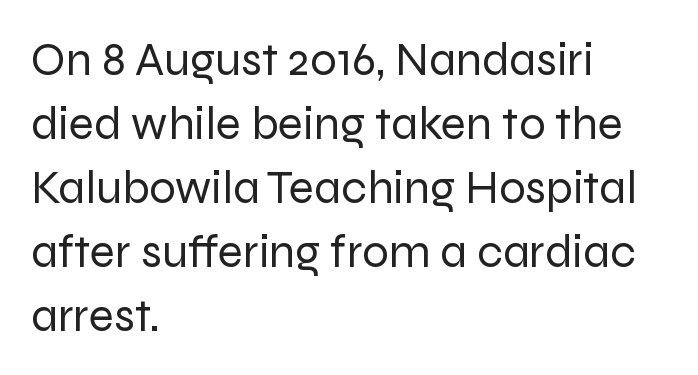
{"serif": "no", "italic": "no", "bold": "no", "weight": "regular", "width": "normal", "stroke_contrast": "low", "x_height": "medium", "monospaced": "no", "underline": "no", "align": "left", "line_spacing": "normal", "line_spacing_ratio": 1.36, "letter_spacing": "normal", "letter_spacing_em": 0.0, "glyph_px": 47}
